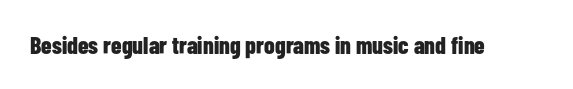
The image shows 24 px bold type, upright; set normal letter spacing, not underlined.
